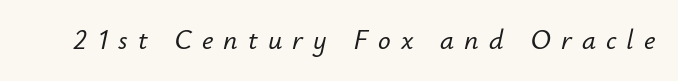
{"italic": "yes", "lean": "right", "slant_degrees": 12, "width": "normal", "stroke_contrast": "low", "x_height": "small", "monospaced": "no", "underline": "no", "letter_spacing": "wide", "letter_spacing_em": 0.36, "glyph_px": 28}
